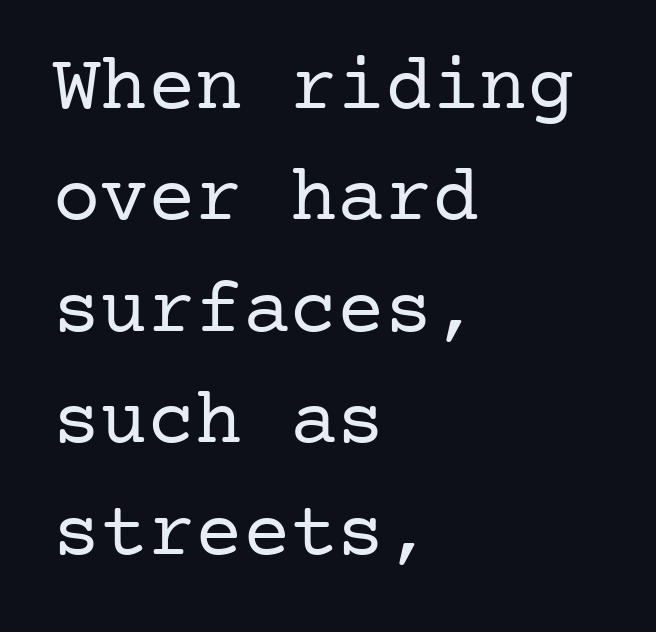
Q: Is the text bold? A: No.
Q: Is the text italic (slanted)? A: No, it is upright.
Q: Is the typeface a serif or a sans-serif typeface? A: Serif.
Q: Is the text underlined? A: No.
Q: How is the paragraph aligned? A: Left-aligned.
Q: Is the spacing between letters normal or unusually wide? A: Normal.
Q: Is the spacing between lines tight, normal or loose? A: Normal.
Q: Width (condensed, normal, or wide)? A: Normal.
Q: Stroke contrast? A: Low.
Q: x-height? A: Medium.
